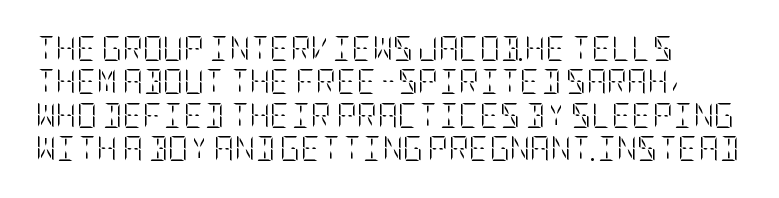
{"italic": "no", "bold": "no", "underline": "no", "line_spacing": "normal", "line_spacing_ratio": 1.34, "letter_spacing": "normal", "letter_spacing_em": 0.0, "glyph_px": 25}
